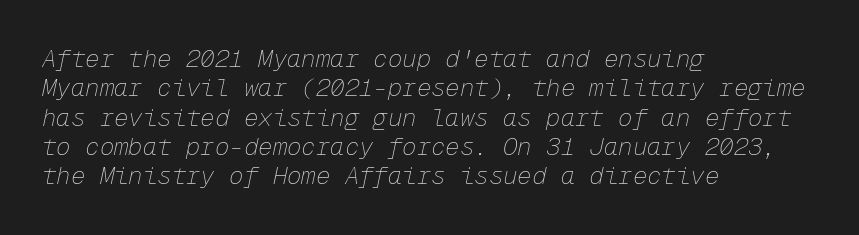
Q: Is the text bold? A: No.
Q: Is the text italic (slanted)? A: Yes, it leans right by about 12 degrees.
Q: Is the text underlined? A: No.
Q: How is the paragraph aligned? A: Left-aligned.
Q: Is the spacing between letters normal or unusually wide? A: Normal.
